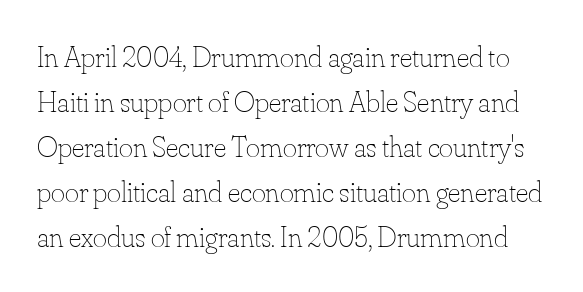
The image shows 30 px thin type, upright; set normal line spacing (1.5x), normal letter spacing, not underlined; low stroke contrast and a small x-height.
